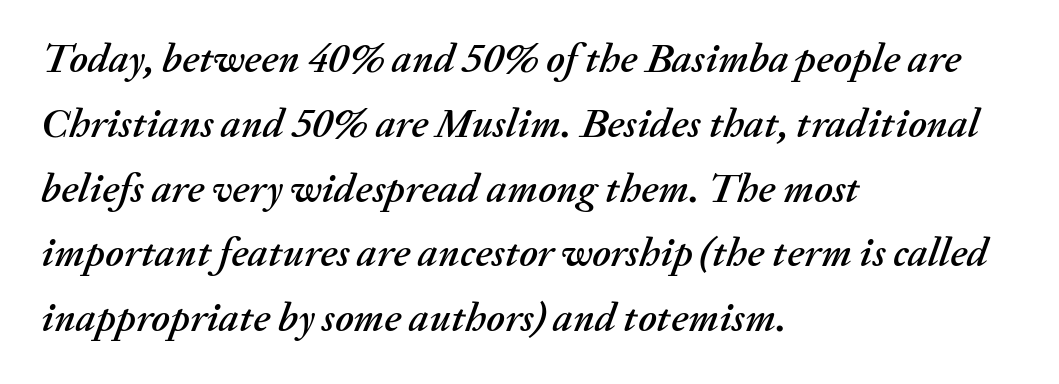
Q: Is the text italic (slanted)? A: Yes, it leans right by about 20 degrees.
Q: Is the text underlined? A: No.
Q: How is the paragraph aligned? A: Left-aligned.
Q: Is the spacing between letters normal or unusually wide? A: Normal.
Q: Is the spacing between lines tight, normal or loose? A: Normal.
Q: Width (condensed, normal, or wide)? A: Normal.
Q: Stroke contrast? A: Medium.
Q: x-height? A: Medium.
Q: Monospaced? A: No.
